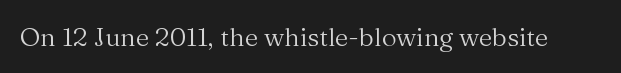
A roman cut, with each character standing at attention. Decoration check: the copy has no underline. The gaps between neighbouring characters are ordinary and unremarkable. Bold? No — there's no thickening of the strokes.
